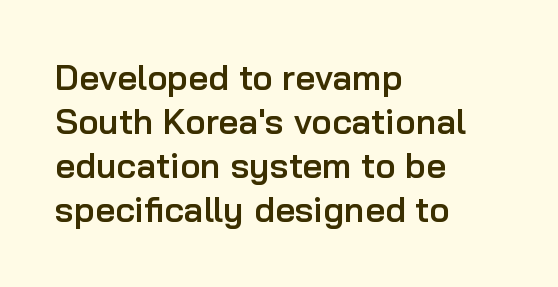
Q: Is the text bold? A: Semi-bold.
Q: Is the text italic (slanted)? A: No, it is upright.
Q: Is the typeface a serif or a sans-serif typeface? A: Sans-serif.
Q: Is the text underlined? A: No.
Q: How is the paragraph aligned? A: Left-aligned.
Q: Is the spacing between letters normal or unusually wide? A: Normal.
Q: Is the spacing between lines tight, normal or loose? A: Normal.
Q: Width (condensed, normal, or wide)? A: Normal.
Q: Stroke contrast? A: Low.
Q: x-height? A: Medium.
Q: Monospaced? A: No.
